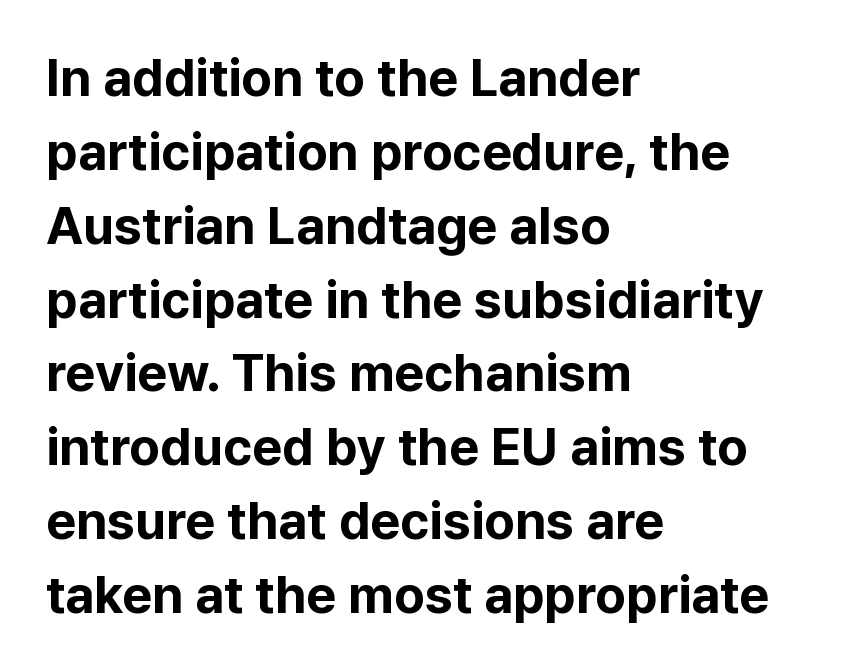
Q: Is the text bold? A: Yes.
Q: Is the text italic (slanted)? A: No, it is upright.
Q: Is the typeface a serif or a sans-serif typeface? A: Sans-serif.
Q: Is the text underlined? A: No.
Q: How is the paragraph aligned? A: Left-aligned.
Q: Is the spacing between letters normal or unusually wide? A: Normal.
Q: Is the spacing between lines tight, normal or loose? A: Normal.
Q: Width (condensed, normal, or wide)? A: Normal.
Q: Stroke contrast? A: Low.
Q: x-height? A: Medium.
Q: Monospaced? A: No.
